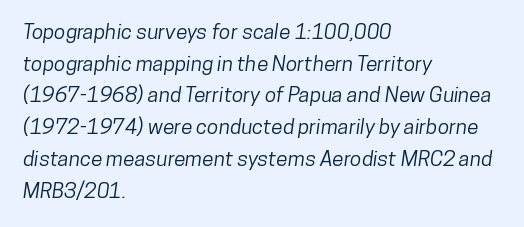
Q: Is the text underlined? A: No.
Q: How is the paragraph aligned? A: Left-aligned.
Q: Is the spacing between letters normal or unusually wide? A: Normal.
Q: Is the spacing between lines tight, normal or loose? A: Normal.
